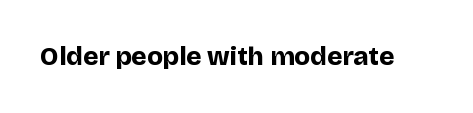
Q: Is the text bold? A: Yes.
Q: Is the text italic (slanted)? A: No, it is upright.
Q: Is the text underlined? A: No.
Q: Is the spacing between letters normal or unusually wide? A: Normal.
